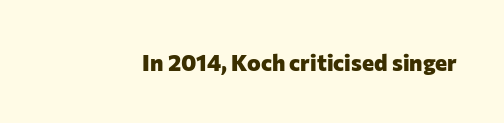
Q: Is the text bold? A: Yes.
Q: Is the text italic (slanted)? A: No, it is upright.
Q: Is the text underlined? A: No.
Q: Is the spacing between letters normal or unusually wide? A: Normal.
